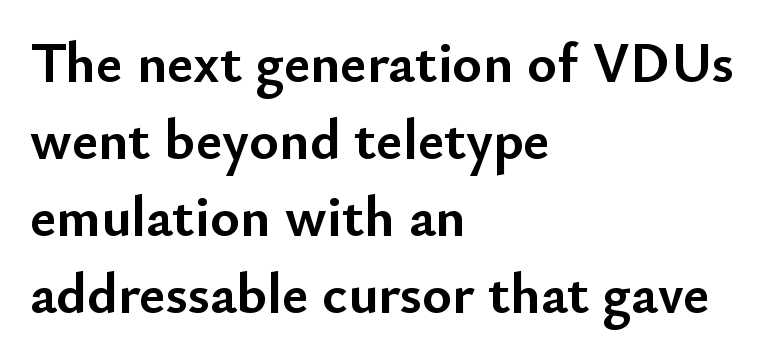
Quick note: not italic, upright. As a designer I'd log this as weight 700, bold. No feet cap the strokes, marking this as sans-serif type. Between one letter and the next there's only the usual sliver of space.
